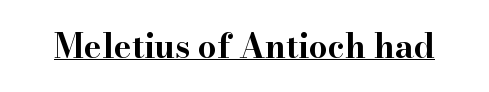
Compared with undecorated copy, this sample adds a rule below the words. Each letter keeps its own natural width here, so spacing adapts to shape. Typographically, this falls in the serif category. Designer's note — italics off, roman on. Tracking value appears to be zero — textbook default spacing.
